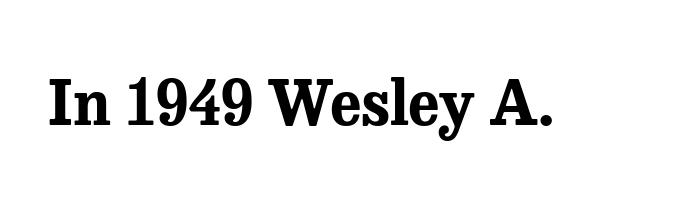
Q: Is the text bold? A: Yes.
Q: Is the text italic (slanted)? A: No, it is upright.
Q: Is the typeface a serif or a sans-serif typeface? A: Serif.
Q: Is the text underlined? A: No.
Q: Is the spacing between letters normal or unusually wide? A: Normal.
Q: Width (condensed, normal, or wide)? A: Normal.
Q: Stroke contrast? A: Medium.
Q: x-height? A: Medium.
Q: Monospaced? A: No.
